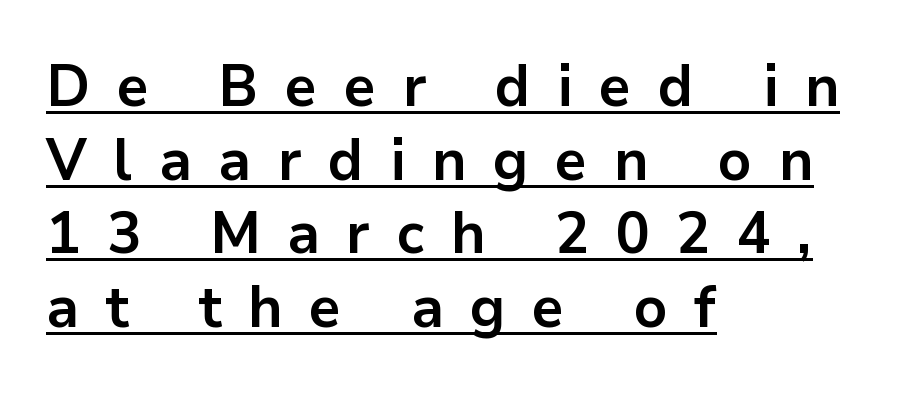
The image shows 59 px bold sans-serif type, upright; set left-aligned, normal line spacing (1.25x), unusually wide letter spacing (+0.45 em), underlined; low stroke contrast and a medium x-height.
